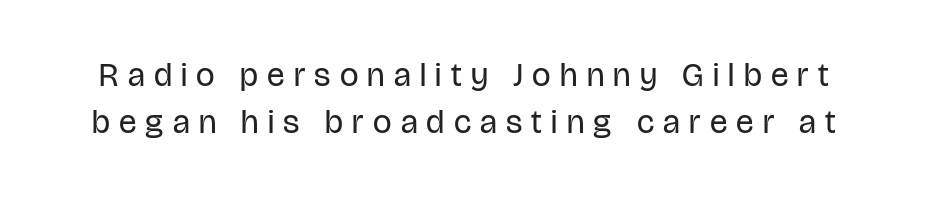
The image shows 33 px regular-weight, condensed sans-serif type, upright; set normal line spacing (1.41x), unusually wide letter spacing (+0.28 em), not underlined; low stroke contrast and a large x-height.
